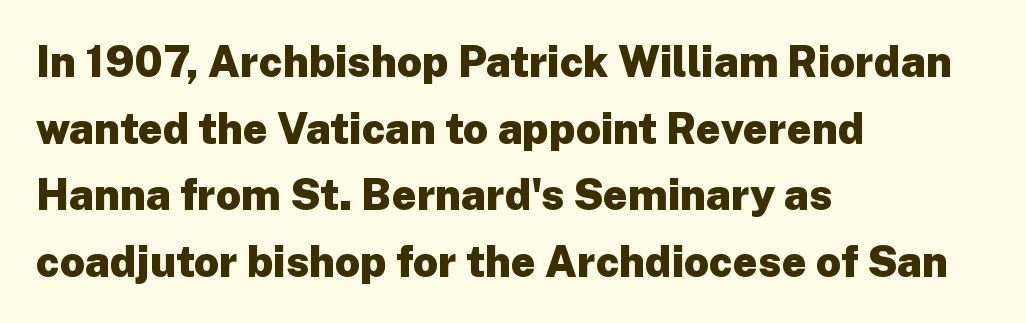
The image shows 43 px heavy sans-serif type, upright; set left-aligned, normal line spacing (1.55x), normal letter spacing, not underlined; low stroke contrast and a medium x-height.
